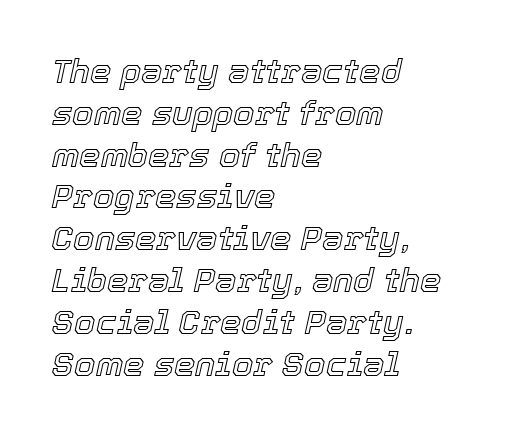
{"italic": "yes", "lean": "right", "slant_degrees": 12, "width": "normal", "x_height": "medium", "monospaced": "no", "underline": "no", "align": "left", "line_spacing_ratio": 1.23, "letter_spacing": "normal", "letter_spacing_em": 0.0, "glyph_px": 34}
